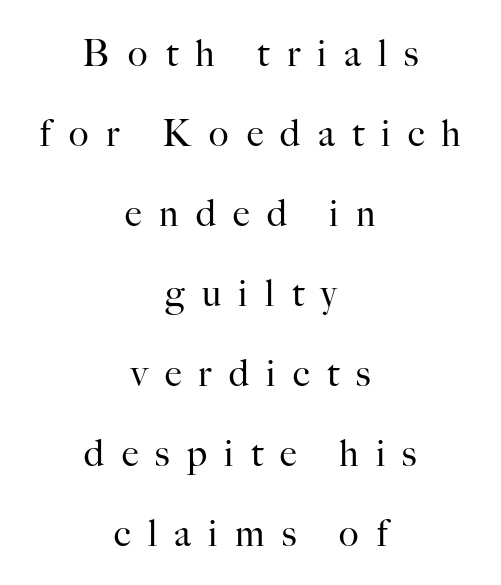
Successive baselines arrive slowly, with a big drop between each. The space directly below the letters is spotless. Rendered with straight, roman letterforms. The strokes are not fattened; the text isn't bold. Do the characters align in a grid? No, the font is proportional.
